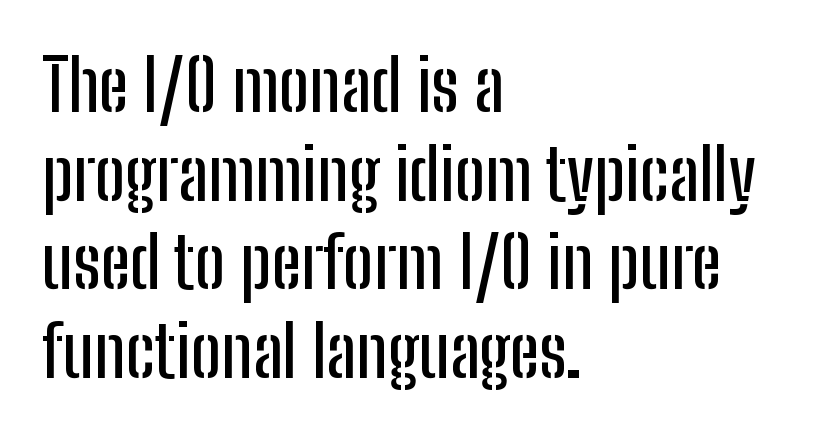
Q: Is the text italic (slanted)? A: No, it is upright.
Q: Is the typeface a serif or a sans-serif typeface? A: Sans-serif.
Q: Is the text underlined? A: No.
Q: How is the paragraph aligned? A: Left-aligned.
Q: Is the spacing between letters normal or unusually wide? A: Normal.
Q: Is the spacing between lines tight, normal or loose? A: Normal.
Q: Width (condensed, normal, or wide)? A: Condensed.
Q: Stroke contrast? A: Low.
Q: x-height? A: Medium.
Q: Monospaced? A: No.
